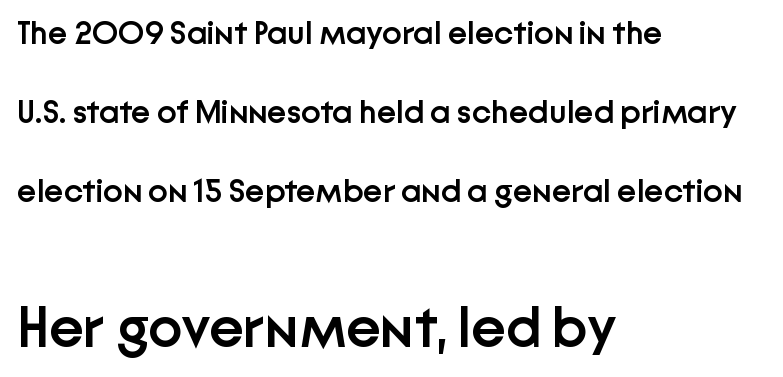
This rendering uses left alignment, leaving the right contour irregular. Nope, no serifs anywhere on these letters. The typesetting leans somewhat heavy: a semibold. The lettering holds an erect, upright posture throughout. Successive baselines arrive slowly, with a big drop between each.
